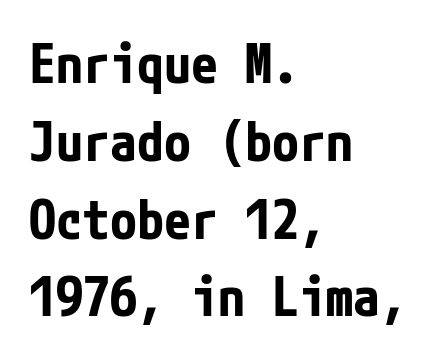
The image shows 54 px bold, condensed sans-serif type, upright; set left-aligned, normal line spacing (1.44x), normal letter spacing, not underlined; low stroke contrast and a medium x-height.
